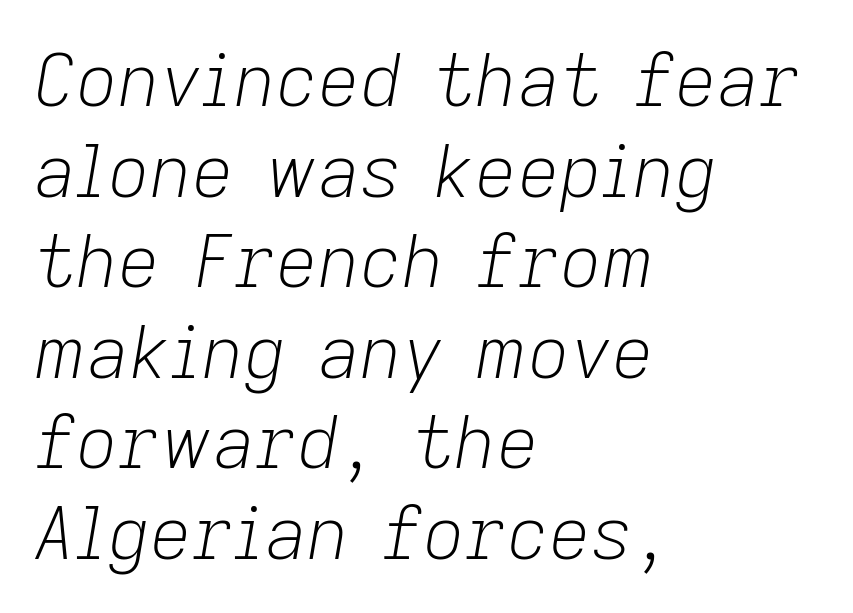
The image shows 73 px light type, italic (leaning right); set left-aligned, line spacing 1.24x, normal letter spacing, not underlined; low stroke contrast and a medium x-height.
